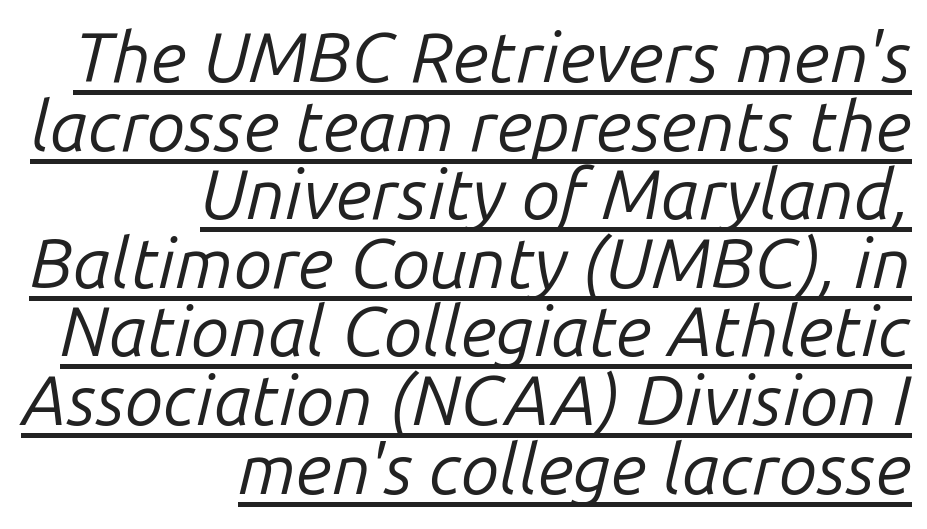
The image shows 70 px regular-weight type, italic (leaning right); set right-aligned, tight line spacing (0.98x), normal letter spacing, underlined; low stroke contrast and a medium x-height.
